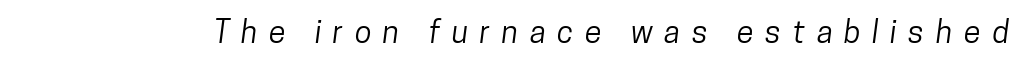
{"serif": "no", "width": "condensed", "stroke_contrast": "low", "x_height": "medium", "monospaced": "no", "underline": "no", "letter_spacing": "wide", "letter_spacing_em": 0.37, "glyph_px": 31}
